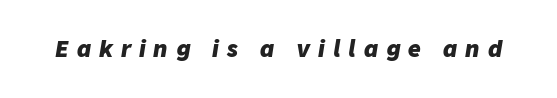
The image shows 22 px bold type, italic (leaning right); set unusually wide letter spacing (+0.37 em), not underlined.
